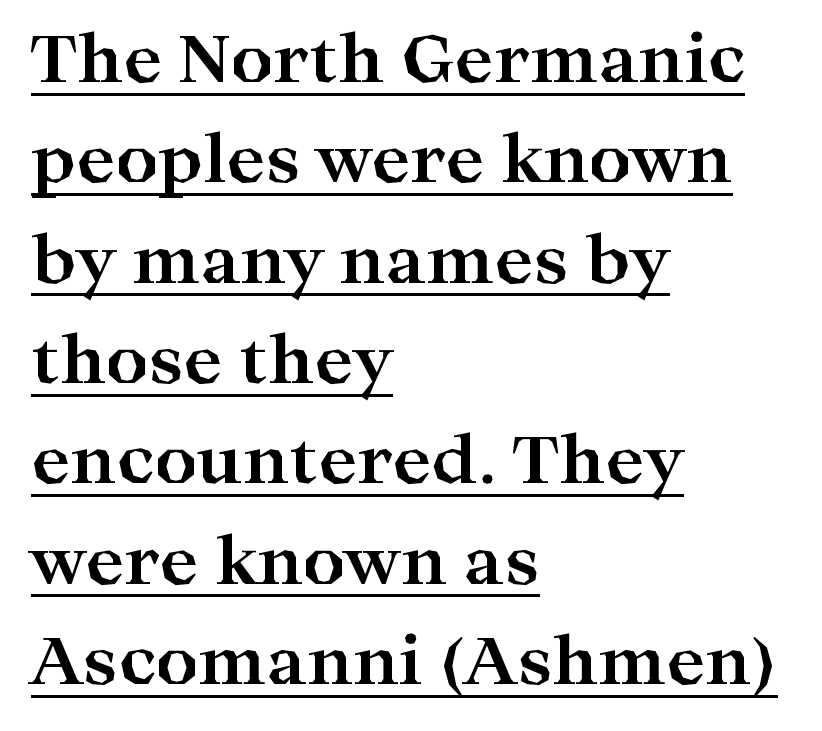
Q: Is the text bold? A: Yes.
Q: Is the text italic (slanted)? A: No, it is upright.
Q: Is the typeface a serif or a sans-serif typeface? A: Serif.
Q: Is the text underlined? A: Yes.
Q: How is the paragraph aligned? A: Left-aligned.
Q: Is the spacing between letters normal or unusually wide? A: Normal.
Q: Is the spacing between lines tight, normal or loose? A: Normal.
Q: Width (condensed, normal, or wide)? A: Wide.
Q: Stroke contrast? A: High.
Q: x-height? A: Medium.
Q: Monospaced? A: No.
